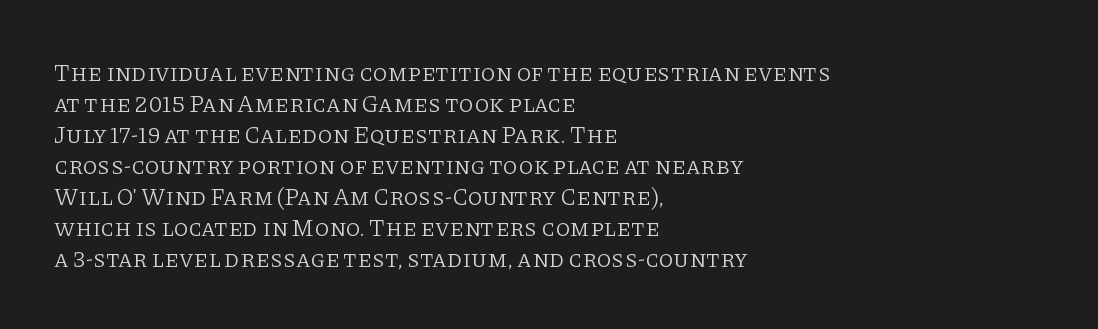
{"italic": "no", "bold": "no", "underline": "no", "align": "left", "line_spacing": "normal", "line_spacing_ratio": 1.29, "letter_spacing": "normal", "letter_spacing_em": 0.0, "glyph_px": 24}
